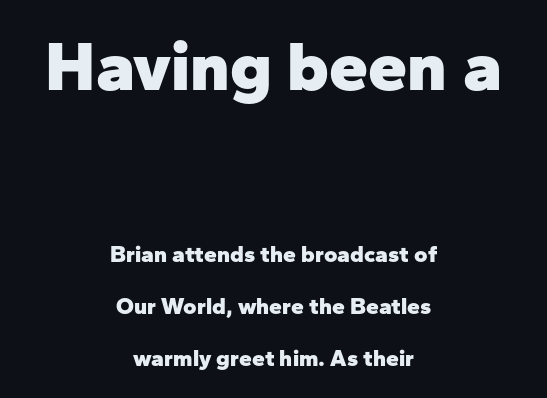
Q: Is the text bold? A: Yes.
Q: Is the text italic (slanted)? A: No, it is upright.
Q: Is the typeface a serif or a sans-serif typeface? A: Sans-serif.
Q: Is the text underlined? A: No.
Q: How is the paragraph aligned? A: Centered.
Q: Is the spacing between letters normal or unusually wide? A: Normal.
Q: Is the spacing between lines tight, normal or loose? A: Loose.
Q: Which block of text is set in a larger size, the first (top) or the second (bottom)? A: The first (top) one.
Q: Width (condensed, normal, or wide)? A: Normal.
Q: Stroke contrast? A: Low.
Q: x-height? A: Medium.
Q: Monospaced? A: No.
